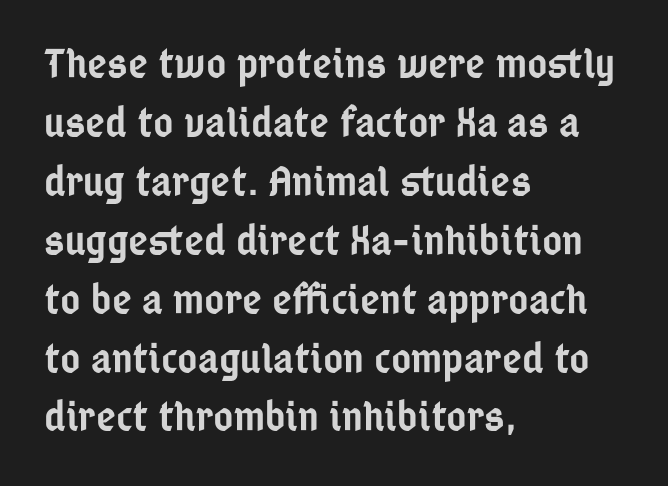
Q: Is the text bold? A: Semi-bold.
Q: Is the text italic (slanted)? A: No, it is upright.
Q: Is the typeface a serif or a sans-serif typeface? A: Sans-serif.
Q: Is the text underlined? A: No.
Q: How is the paragraph aligned? A: Left-aligned.
Q: Is the spacing between letters normal or unusually wide? A: Normal.
Q: Is the spacing between lines tight, normal or loose? A: Normal.
Q: Width (condensed, normal, or wide)? A: Condensed.
Q: Stroke contrast? A: Low.
Q: x-height? A: Medium.
Q: Monospaced? A: No.
